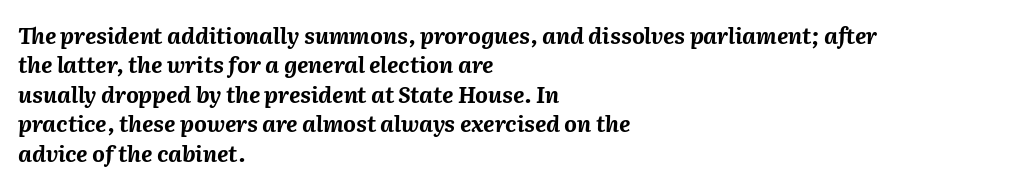
{"italic": "yes", "lean": "right", "slant_degrees": 2, "bold": "yes", "underline": "no", "align": "left", "line_spacing": "normal", "line_spacing_ratio": 1.34, "letter_spacing": "normal", "letter_spacing_em": 0.0, "glyph_px": 22}
